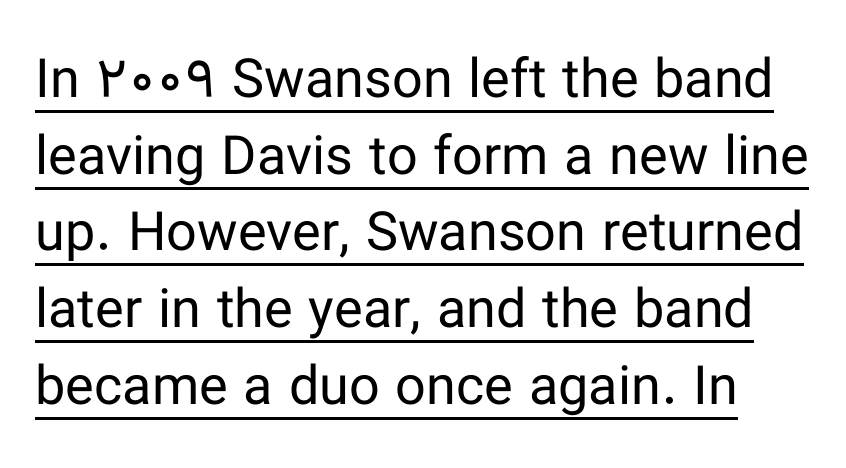
Q: Is the text bold? A: No.
Q: Is the text italic (slanted)? A: No, it is upright.
Q: Is the typeface a serif or a sans-serif typeface? A: Sans-serif.
Q: Is the text underlined? A: Yes.
Q: Is the spacing between letters normal or unusually wide? A: Normal.
Q: Is the spacing between lines tight, normal or loose? A: Normal.
Q: Width (condensed, normal, or wide)? A: Normal.
Q: Stroke contrast? A: Low.
Q: x-height? A: Medium.
Q: Monospaced? A: No.
